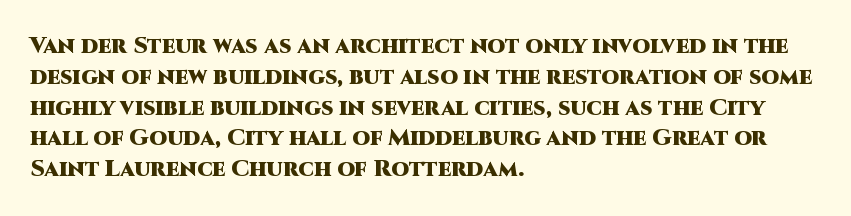
Q: Is the text bold? A: Yes.
Q: Is the text italic (slanted)? A: No, it is upright.
Q: Is the text underlined? A: No.
Q: How is the paragraph aligned? A: Left-aligned.
Q: Is the spacing between letters normal or unusually wide? A: Normal.
Q: Is the spacing between lines tight, normal or loose? A: Normal.
